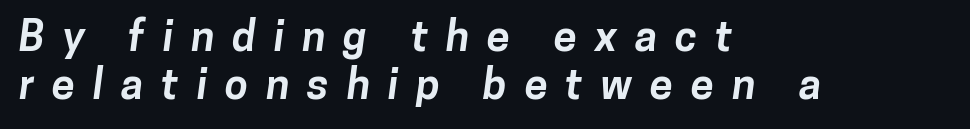
Look at the tracking — it's clearly loosened, letters drifting apart. The letters advance in unequal steps, a hallmark of proportional type. Lines of text with bare space underneath. The typesetter chose a ragged-right arrangement here.
